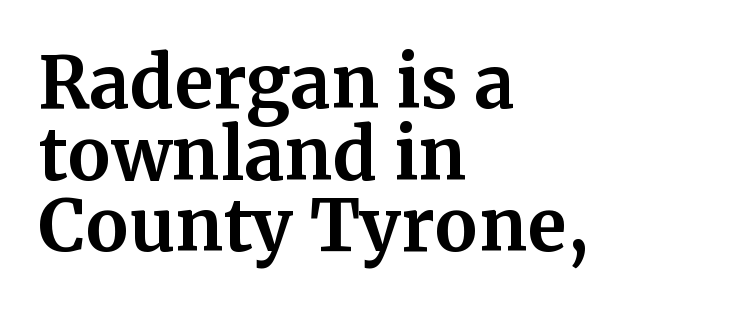
Is this a fixed-width face? No — the glyphs have proportional, varying widths. Horizontal alignment here is leftward, the default for most running prose. Plain, unruled lines of type. Honestly, the rows look squashed on top of each other. This is serif lettering, the kind often seen in printed books.
